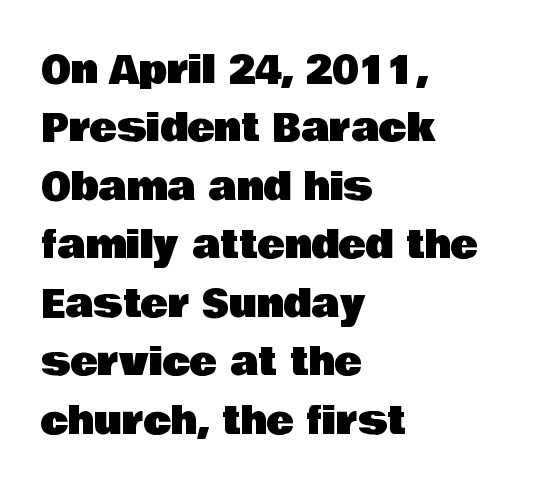
The image shows 37 px sans-serif type, upright; set left-aligned, normal line spacing (1.58x), normal letter spacing, not underlined; low stroke contrast and a large x-height.
